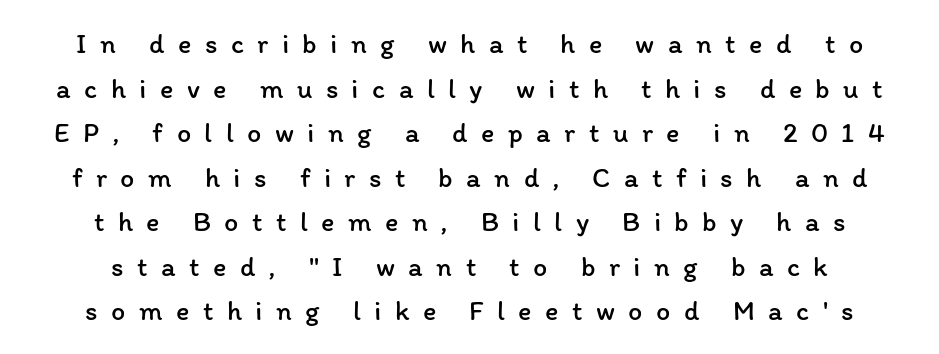
The type is letterspaced generously, with wide tracking. The strokes carry an ordinary text weight at most. Rendered with straight, roman letterforms. The rag falls on both sides of this text block equally.
